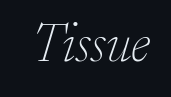
Q: Is the text bold? A: No.
Q: Is the text italic (slanted)? A: Yes, it leans right by about 17 degrees.
Q: Is the typeface a serif or a sans-serif typeface? A: Serif.
Q: Is the text underlined? A: No.
Q: Is the spacing between letters normal or unusually wide? A: Normal.
Q: Width (condensed, normal, or wide)? A: Normal.
Q: Stroke contrast? A: Low.
Q: x-height? A: Small.
Q: Monospaced? A: No.
